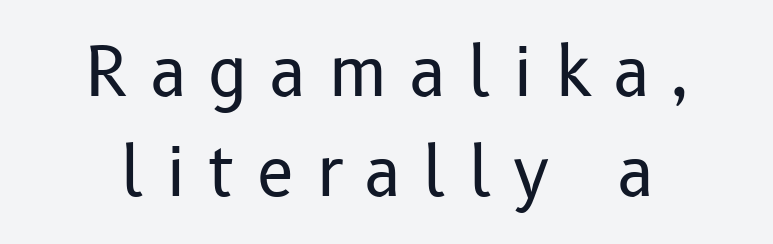
{"serif": "no", "italic": "no", "bold": "no", "weight": "regular", "width": "normal", "stroke_contrast": "low", "x_height": "medium", "monospaced": "no", "underline": "no", "align": "center", "line_spacing": "normal", "line_spacing_ratio": 1.49, "letter_spacing": "wide", "letter_spacing_em": 0.33, "glyph_px": 67}
